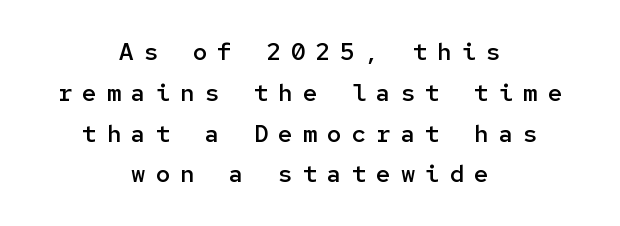
Line spacing here is normal. Underline: absent. This is roman type, the default non-slanted kind. Caption: multi-line text, centered on the measure.
